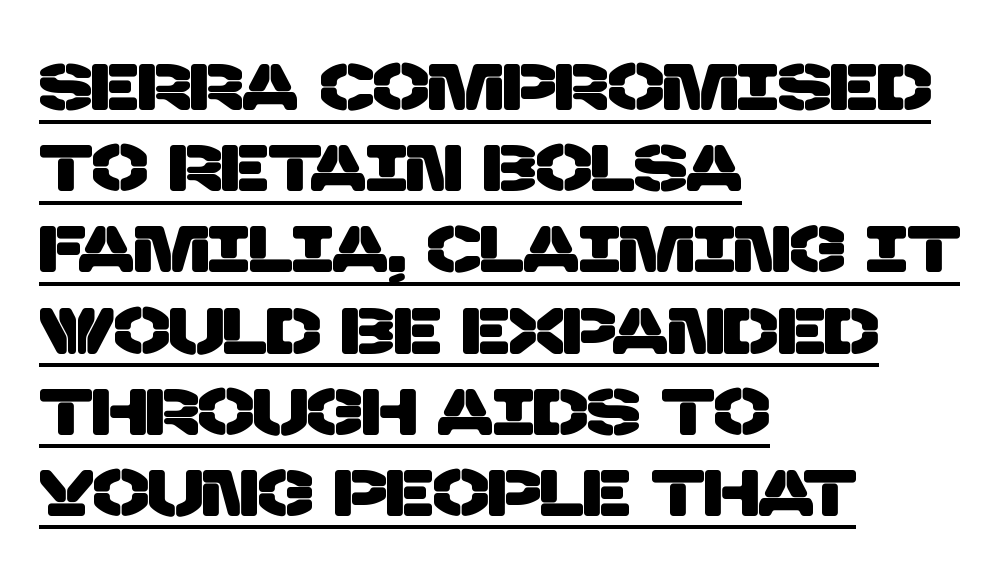
The image shows 66 px sans-serif type; set left-aligned, line spacing 1.23x, normal letter spacing, underlined; low stroke contrast and a large x-height.
